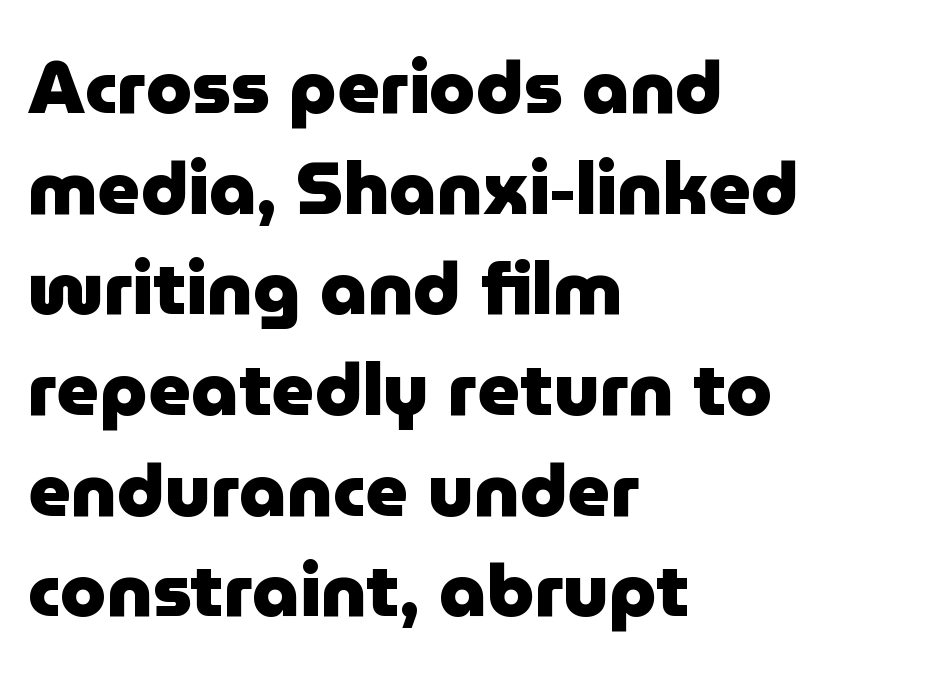
{"serif": "no", "italic": "no", "bold": "yes", "weight": "heavy", "width": "normal", "stroke_contrast": "low", "x_height": "medium", "monospaced": "no", "underline": "no", "align": "left", "line_spacing": "normal", "line_spacing_ratio": 1.36, "letter_spacing": "normal", "letter_spacing_em": 0.0, "glyph_px": 74}
